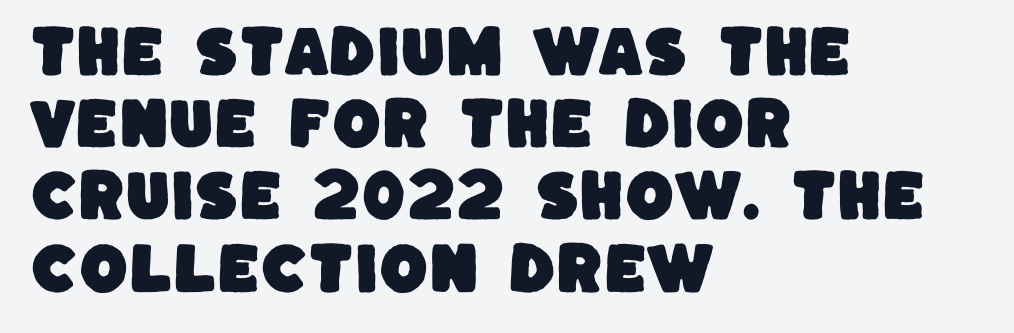
Q: Is the typeface a serif or a sans-serif typeface? A: Sans-serif.
Q: Is the text underlined? A: No.
Q: How is the paragraph aligned? A: Left-aligned.
Q: Is the spacing between letters normal or unusually wide? A: Normal.
Q: Is the spacing between lines tight, normal or loose? A: Normal.
Q: Width (condensed, normal, or wide)? A: Normal.
Q: Stroke contrast? A: Low.
Q: x-height? A: Large.
Q: Monospaced? A: No.
